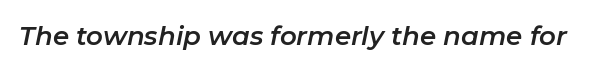
Q: Is the text italic (slanted)? A: Yes, it leans right by about 11 degrees.
Q: Is the text underlined? A: No.
Q: Is the spacing between letters normal or unusually wide? A: Normal.
